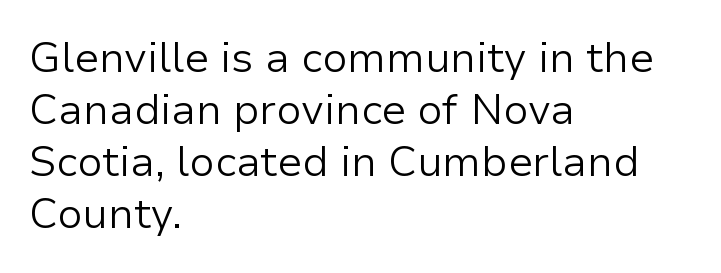
Q: Is the text bold? A: No.
Q: Is the text italic (slanted)? A: No, it is upright.
Q: Is the typeface a serif or a sans-serif typeface? A: Sans-serif.
Q: Is the text underlined? A: No.
Q: How is the paragraph aligned? A: Left-aligned.
Q: Is the spacing between letters normal or unusually wide? A: Normal.
Q: Width (condensed, normal, or wide)? A: Normal.
Q: Stroke contrast? A: Low.
Q: x-height? A: Medium.
Q: Monospaced? A: No.
